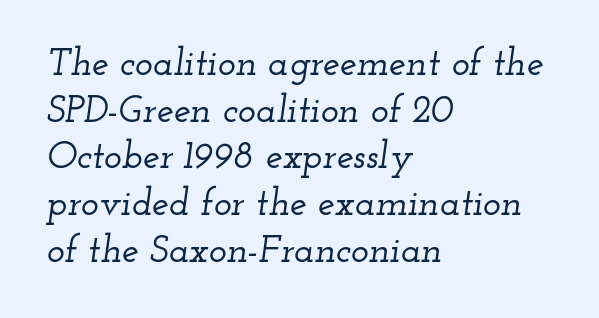
Q: Is the text italic (slanted)? A: Yes, it leans right by about 12 degrees.
Q: Is the typeface a serif or a sans-serif typeface? A: Serif.
Q: Is the text underlined? A: No.
Q: How is the paragraph aligned? A: Left-aligned.
Q: Is the spacing between letters normal or unusually wide? A: Normal.
Q: Width (condensed, normal, or wide)? A: Wide.
Q: Stroke contrast? A: Low.
Q: x-height? A: Small.
Q: Monospaced? A: No.
